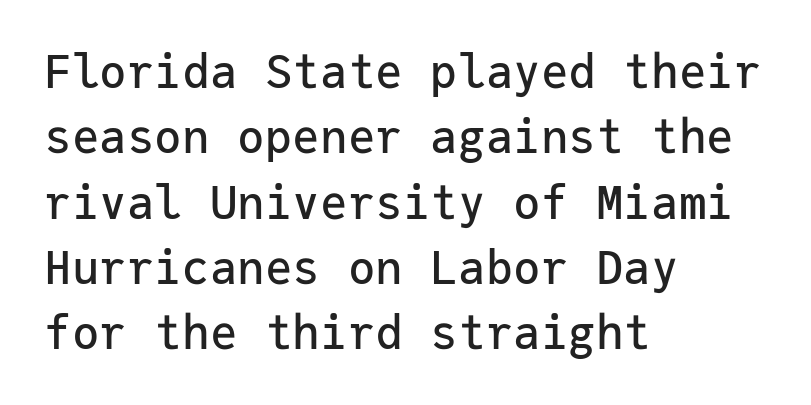
The image shows 46 px sans-serif type, upright, monospaced; set left-aligned, normal line spacing (1.42x), normal letter spacing, not underlined; low stroke contrast and a medium x-height.
